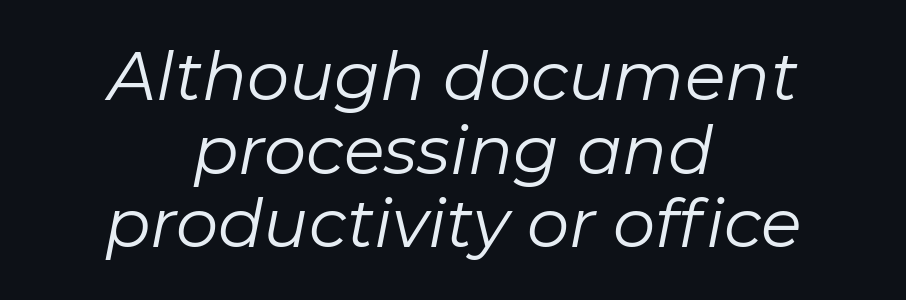
Q: Is the text bold? A: No.
Q: Is the text italic (slanted)? A: Yes, it leans right by about 11 degrees.
Q: Is the text underlined? A: No.
Q: How is the paragraph aligned? A: Centered.
Q: Is the spacing between letters normal or unusually wide? A: Normal.
Q: Is the spacing between lines tight, normal or loose? A: Tight.
Q: Width (condensed, normal, or wide)? A: Normal.
Q: Stroke contrast? A: Low.
Q: x-height? A: Medium.
Q: Monospaced? A: No.
